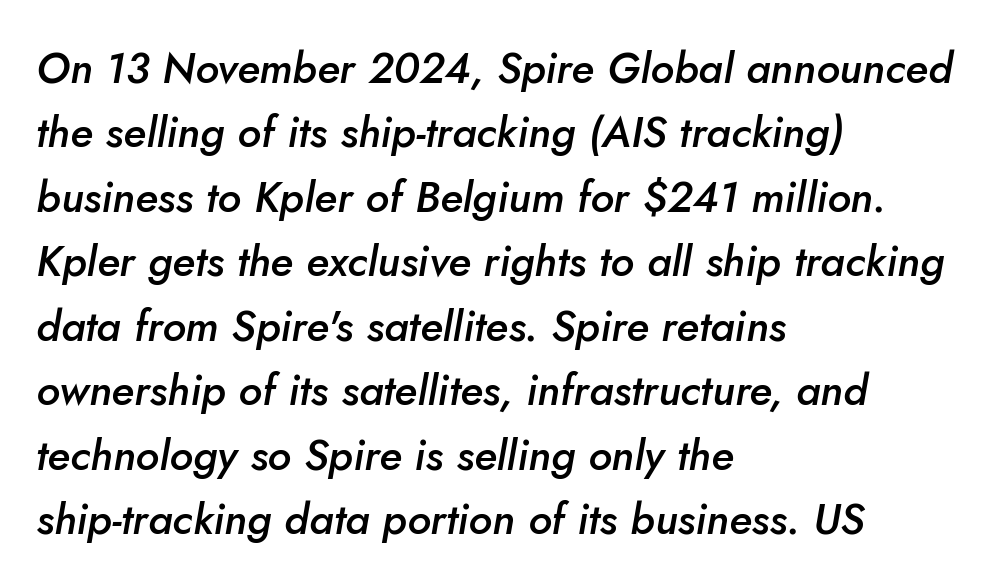
Q: Is the text bold? A: Semi-bold.
Q: Is the text italic (slanted)? A: Yes, it leans right by about 5 degrees.
Q: Is the text underlined? A: No.
Q: How is the paragraph aligned? A: Left-aligned.
Q: Is the spacing between letters normal or unusually wide? A: Normal.
Q: Is the spacing between lines tight, normal or loose? A: Normal.
Q: Width (condensed, normal, or wide)? A: Normal.
Q: Stroke contrast? A: Low.
Q: x-height? A: Small.
Q: Monospaced? A: No.
